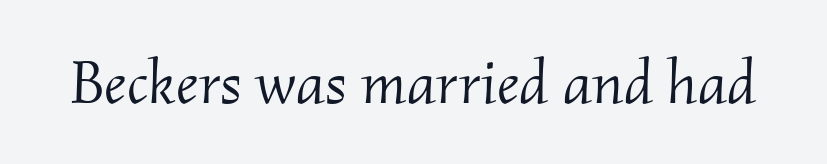
The image shows 62 px light serif type, italic (leaning right); set normal letter spacing, not underlined; medium stroke contrast and a small x-height.
